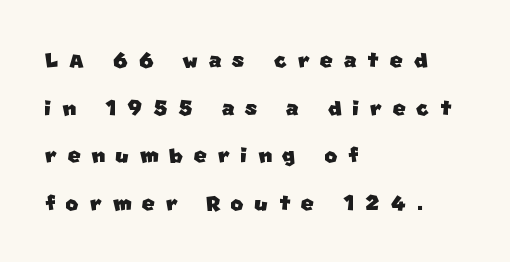
The image shows 28 px sans-serif type; set left-aligned, normal line spacing (1.7x), unusually wide letter spacing (+0.38 em), not underlined; low stroke contrast and a large x-height.
